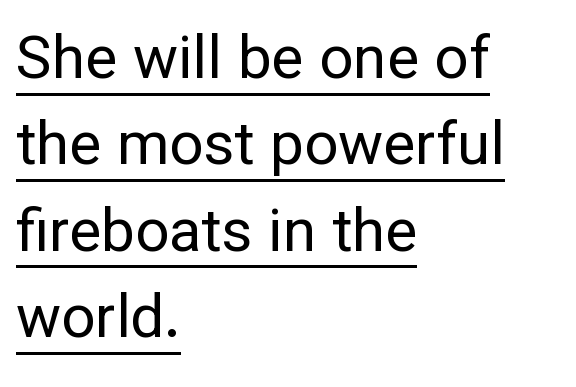
Unlike italic type, these characters show no tilt at all. The characters are drawn with everyday or finer stroke widths. Honestly, the underline is the first thing you notice here. There is no visible air inserted between adjacent glyphs. Does the copy run flush right? No — it runs flush left. The rendering uses a moderate line-height, typical for paragraphs.
